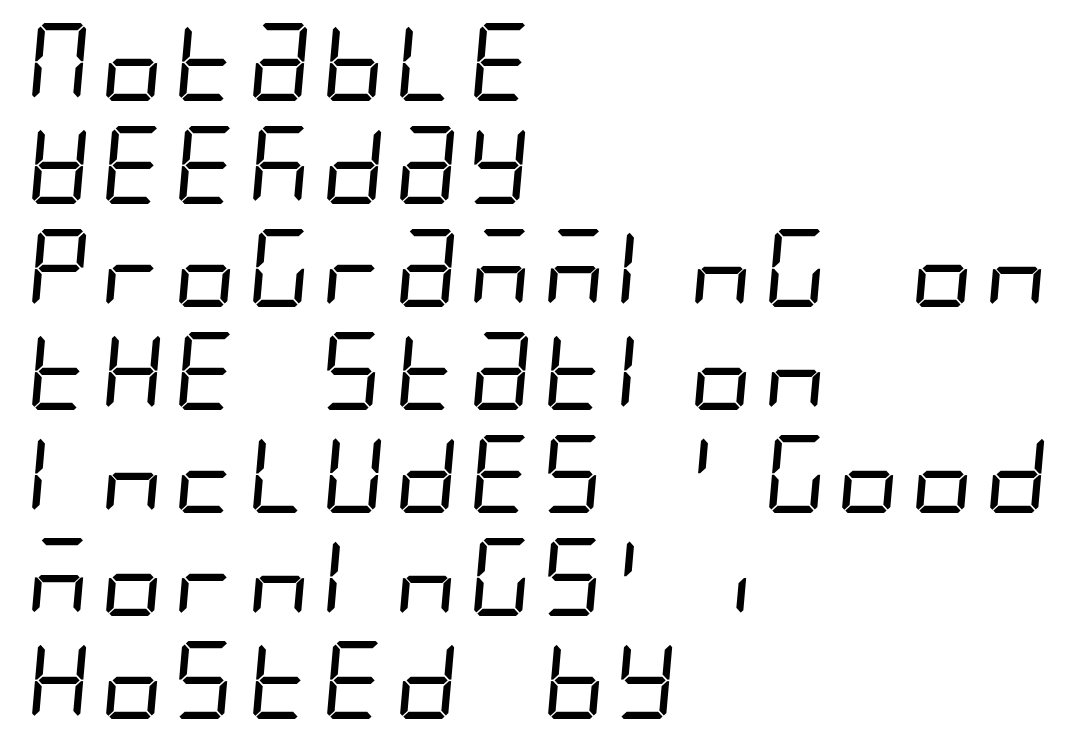
{"serif": "no", "bold": "no", "weight": "regular", "width": "condensed", "stroke_contrast": "low", "x_height": "large", "underline": "no", "align": "left", "line_spacing": "normal", "line_spacing_ratio": 1.32, "letter_spacing": "normal", "letter_spacing_em": 0.0, "glyph_px": 78}
